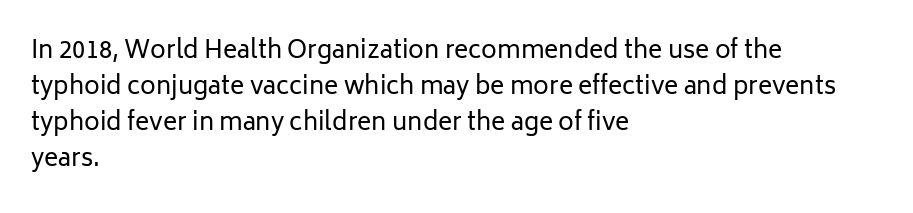
There is no visible air inserted between adjacent glyphs. The rendering anchors every line to the left-hand side. Counters stay open thanks to moderate or lighter strokes. Is there much room between lines? A standard amount, neither cramped nor airy. Type without underlining.
